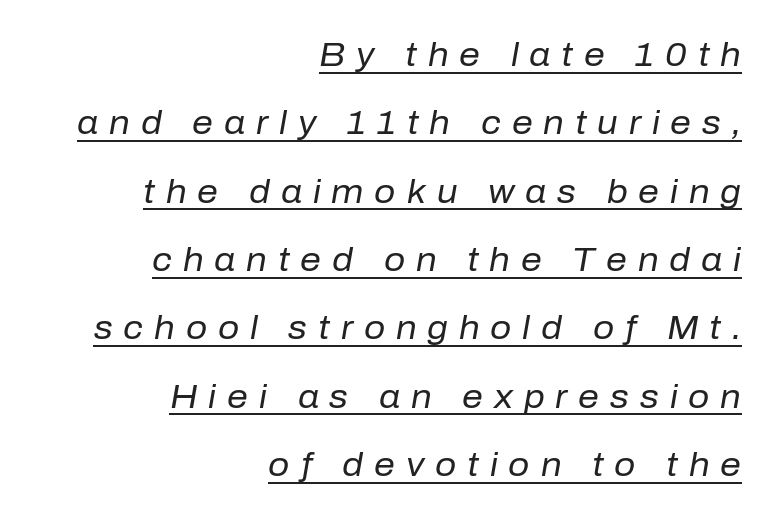
Q: Is the text bold? A: No.
Q: Is the text italic (slanted)? A: Yes, it leans right by about 10 degrees.
Q: Is the text underlined? A: Yes.
Q: How is the paragraph aligned? A: Right-aligned.
Q: Is the spacing between letters normal or unusually wide? A: Unusually wide.
Q: Is the spacing between lines tight, normal or loose? A: Loose.
Q: Width (condensed, normal, or wide)? A: Normal.
Q: Stroke contrast? A: Low.
Q: x-height? A: Medium.
Q: Monospaced? A: No.
